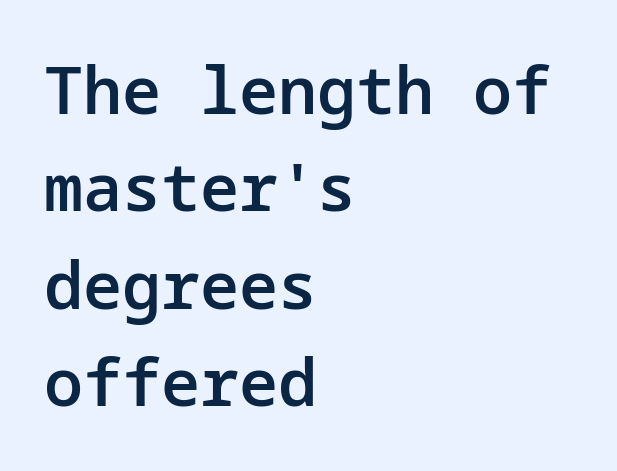
{"serif": "no", "italic": "no", "bold": "semi", "weight": "semibold", "width": "normal", "stroke_contrast": "low", "x_height": "medium", "underline": "no", "align": "left", "line_spacing": "normal", "line_spacing_ratio": 1.5, "letter_spacing": "normal", "letter_spacing_em": 0.0, "glyph_px": 65}
